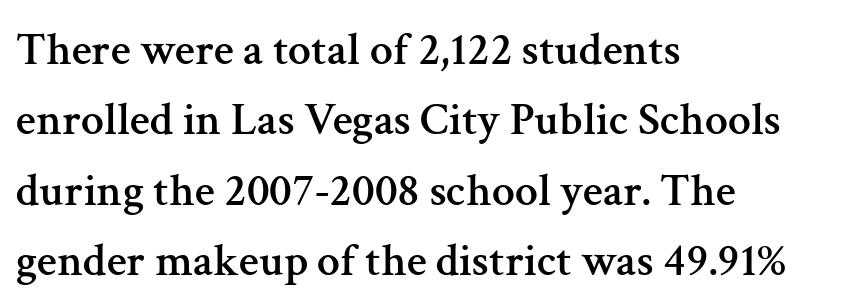
Q: Is the text italic (slanted)? A: No, it is upright.
Q: Is the typeface a serif or a sans-serif typeface? A: Serif.
Q: Is the text underlined? A: No.
Q: How is the paragraph aligned? A: Left-aligned.
Q: Is the spacing between letters normal or unusually wide? A: Normal.
Q: Is the spacing between lines tight, normal or loose? A: Normal.
Q: Width (condensed, normal, or wide)? A: Normal.
Q: Stroke contrast? A: Medium.
Q: x-height? A: Medium.
Q: Monospaced? A: No.
